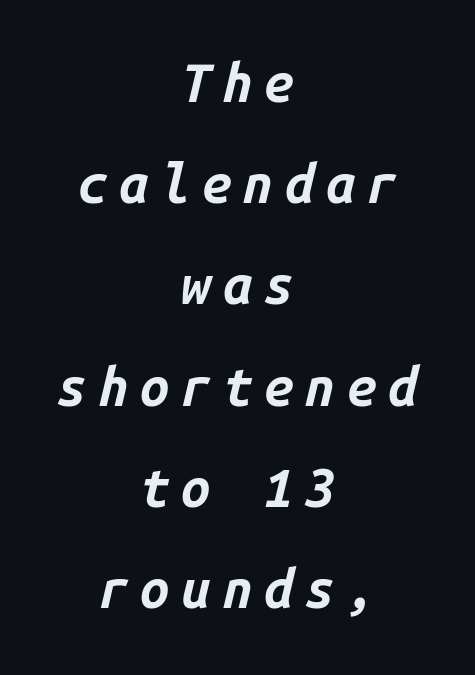
The rendering uses typewriter-style spacing with identical character cells. Spacing between characters has been opened up far beyond the box default. The text carries the slant typical of an italic or oblique font. Widely set lines give the paragraph a tall, airy silhouette. These words are printed bold, with thick strokes throughout. Only glyphs here, with clear space below each row.
